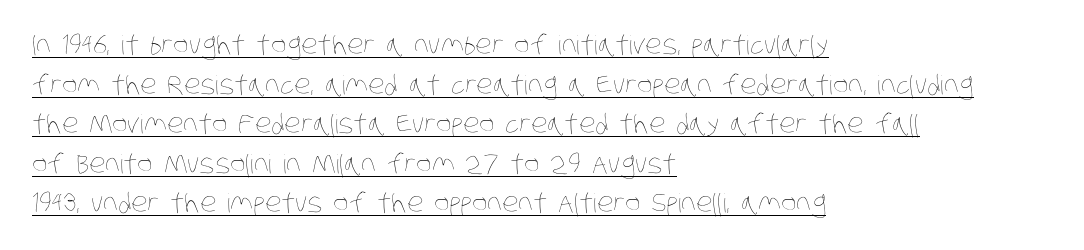
{"bold": "no", "underline": "yes", "align": "left", "line_spacing": "normal", "line_spacing_ratio": 1.52, "letter_spacing": "normal", "letter_spacing_em": 0.0, "glyph_px": 26}
